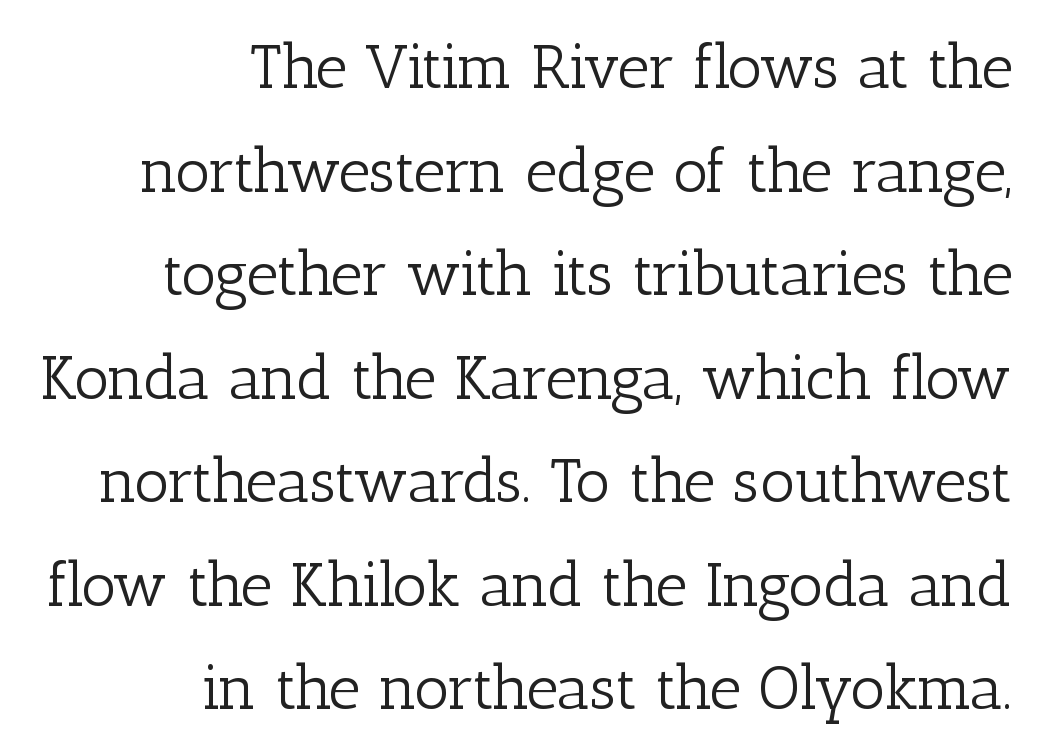
You could call the tracking neutral — neither tight nor loose. Plain, unruled lines of type. Observe the serifs anchoring each vertical stroke in this sample. Horizontally, the lines are justified to the trailing edge only. Horizontal bands of white between lines are of average thickness. No chunkiness to these letters — they're not bold.
